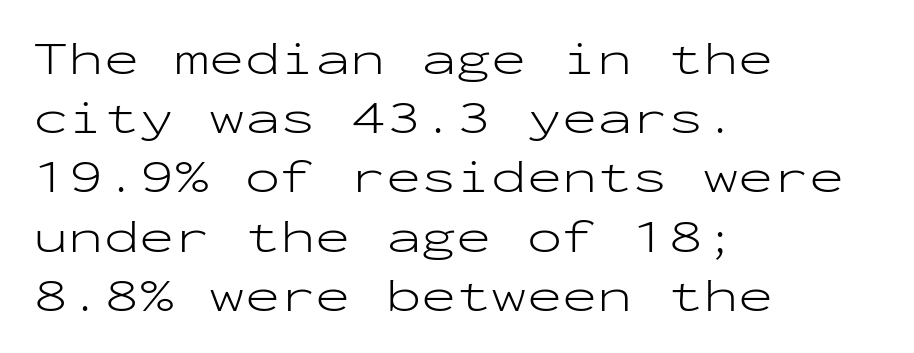
{"serif": "no", "italic": "no", "bold": "no", "weight": "light", "width": "wide", "stroke_contrast": "low", "x_height": "medium", "monospaced": "yes", "underline": "no", "align": "left", "line_spacing": "normal", "line_spacing_ratio": 1.26, "letter_spacing": "normal", "letter_spacing_em": 0.0, "glyph_px": 47}
